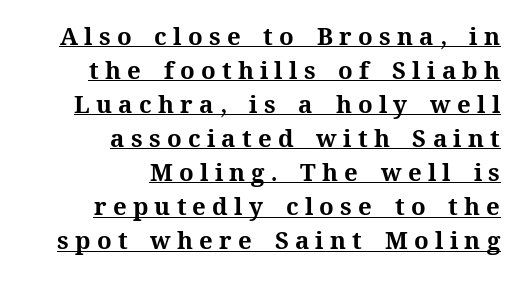
Q: Is the text bold? A: Yes.
Q: Is the text italic (slanted)? A: No, it is upright.
Q: Is the text underlined? A: Yes.
Q: How is the paragraph aligned? A: Right-aligned.
Q: Is the spacing between letters normal or unusually wide? A: Unusually wide.
Q: Is the spacing between lines tight, normal or loose? A: Normal.
